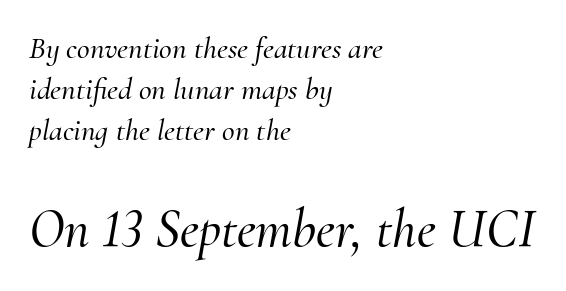
The leading is moderate, giving the passage an even texture. If you squint, the bottom block still reads clearly — it's the larger of the two. Visually the block forms a straight wall on the left and a jagged coastline on the right. The glyphs are unaccompanied by any horizontal stroke below them. Typographically, this falls in the serif category.
